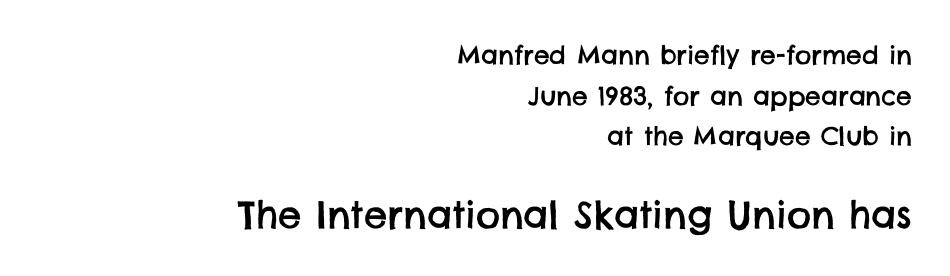
The image shows 37 px sans-serif type; set right-aligned, normal line spacing (1.63x), normal letter spacing, not underlined; the second (bottom) block is 1.48x larger; low stroke contrast and a large x-height.
